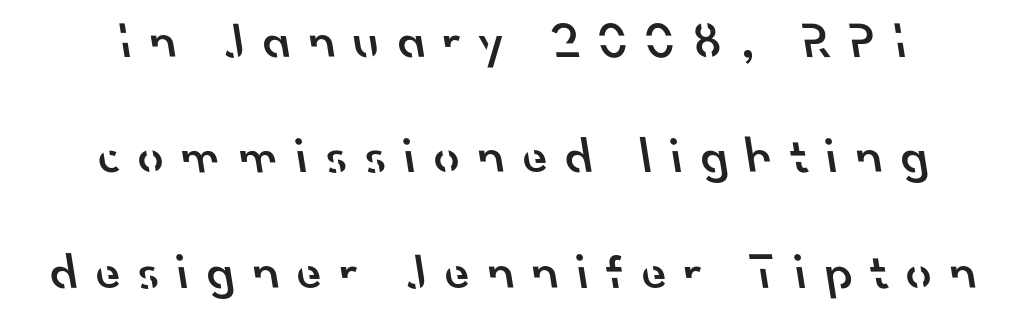
The paragraph shown floats in the horizontal middle. Compared with an ordinary text face, these strokes are moderately heavier — a semibold. This sample has the flowing, uneven cadence of proportional lettering. Loose tracking; the words dissolve into strings of separated letters.
